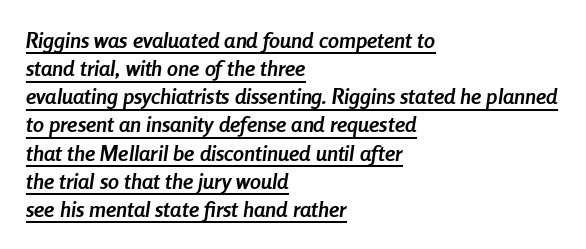
Q: Is the text bold? A: Yes.
Q: Is the text italic (slanted)? A: Yes, it leans right by about 8 degrees.
Q: Is the text underlined? A: Yes.
Q: How is the paragraph aligned? A: Left-aligned.
Q: Is the spacing between letters normal or unusually wide? A: Normal.
Q: Is the spacing between lines tight, normal or loose? A: Normal.
